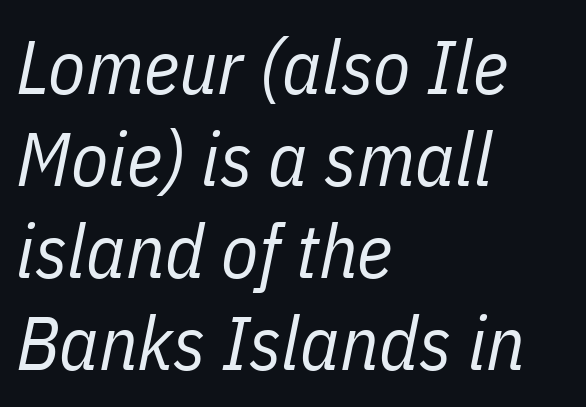
{"italic": "yes", "lean": "right", "slant_degrees": 11, "bold": "no", "weight": "regular", "width": "condensed", "stroke_contrast": "low", "x_height": "medium", "monospaced": "no", "underline": "no", "align": "left", "line_spacing_ratio": 1.21, "letter_spacing": "normal", "letter_spacing_em": 0.0, "glyph_px": 76}
